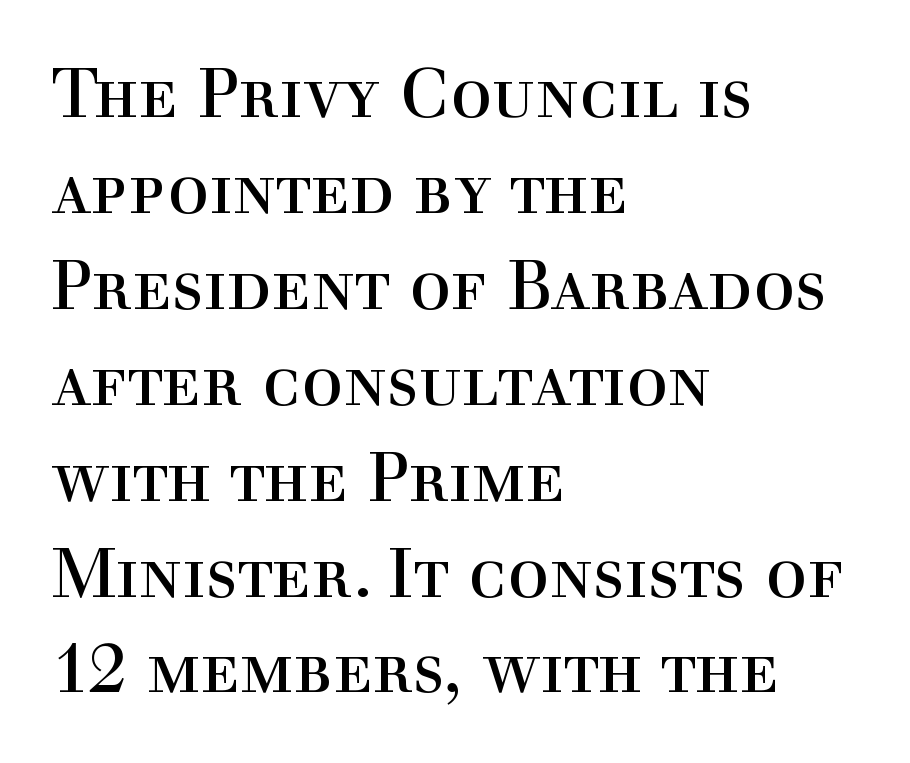
The image shows 69 px regular-weight serif type, upright; set left-aligned, normal line spacing (1.39x), normal letter spacing, not underlined; a medium x-height.
